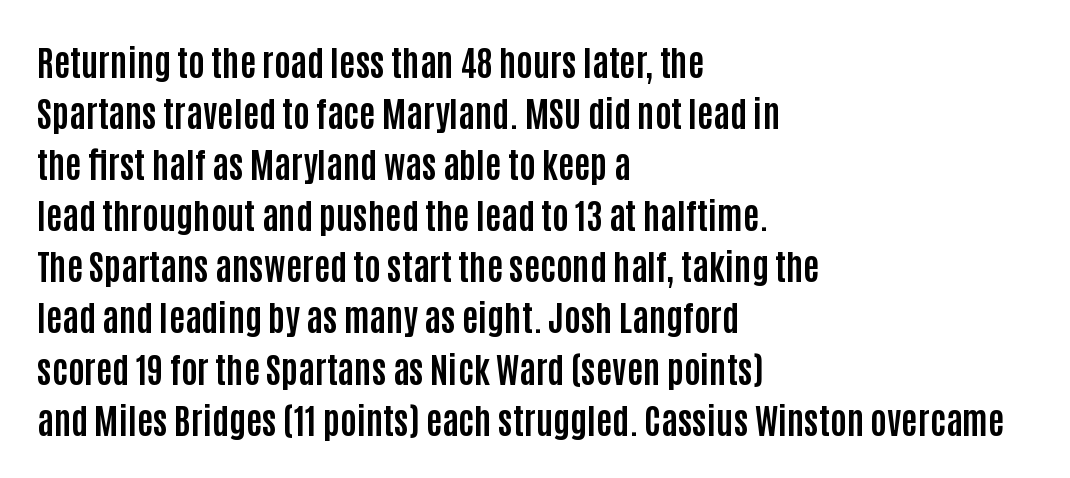
The image shows 35 px bold, condensed sans-serif type, upright; set left-aligned, normal line spacing (1.46x), normal letter spacing, not underlined; low stroke contrast and a large x-height.
